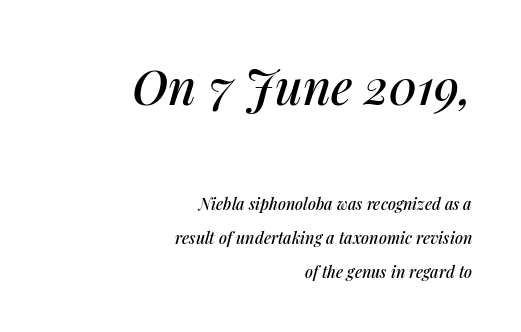
The image shows 48 px text type, italic (leaning right); set right-aligned, loose line spacing (2.15x), normal letter spacing, not underlined; the first (top) block is 3.0x larger; medium stroke contrast and a medium x-height.
